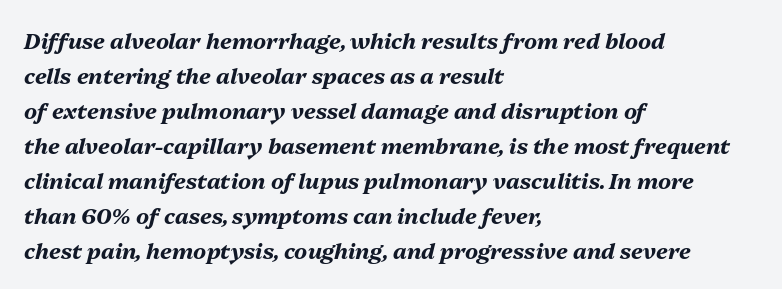
The image shows 22 px bold type, italic (leaning right); set left-aligned, normal line spacing (1.59x), normal letter spacing, not underlined.
